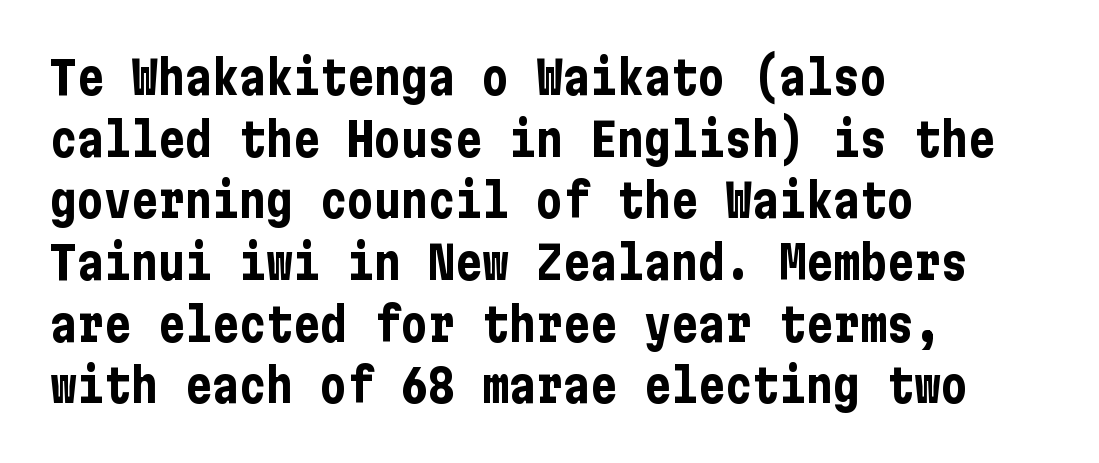
{"serif": "no", "italic": "no", "bold": "yes", "weight": "bold", "width": "condensed", "stroke_contrast": "low", "x_height": "medium", "underline": "no", "align": "left", "line_spacing": "normal", "line_spacing_ratio": 1.37, "letter_spacing": "normal", "letter_spacing_em": 0.0, "glyph_px": 45}
